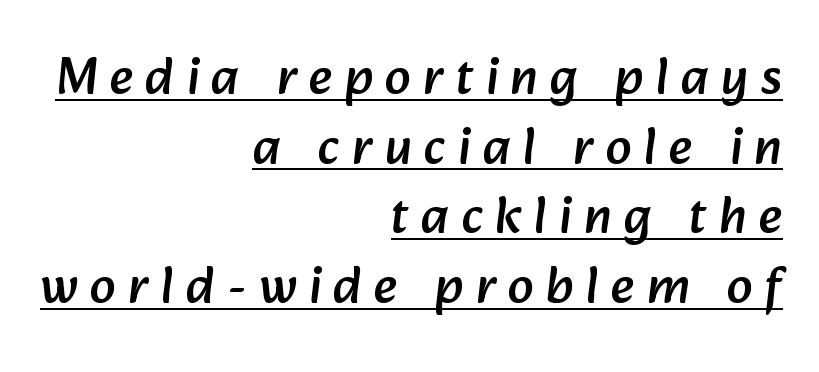
The face used here is proportionally spaced, like ordinary book or web type. Teacher's note: observe the even right margin — that is flush-right alignment. A typographer would call this underscored text. Substantial extra tracking has been applied to these lines.
